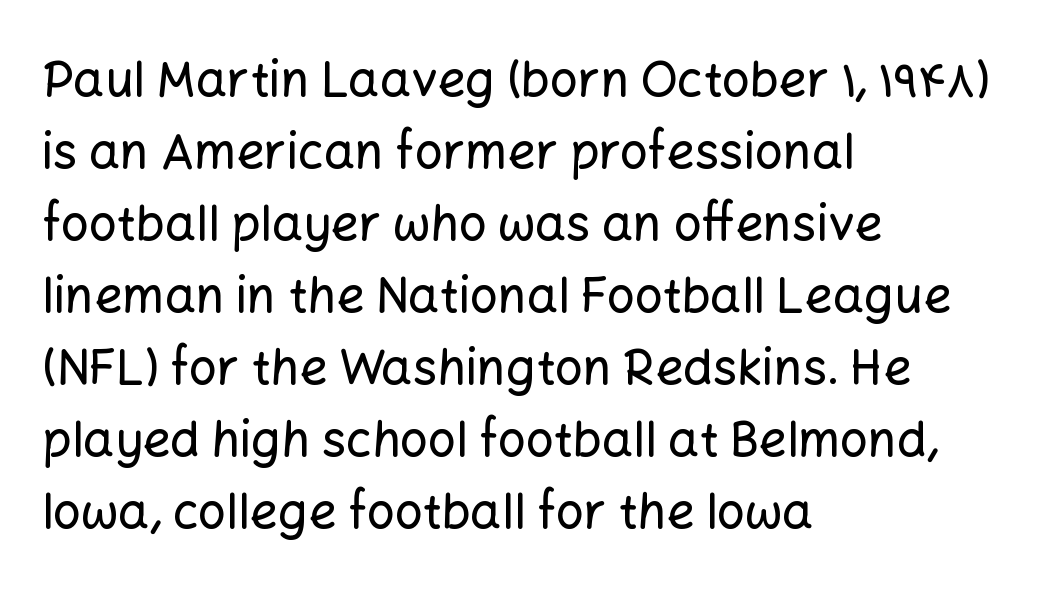
The image shows 49 px sans-serif type, upright; set left-aligned, normal line spacing (1.47x), normal letter spacing, not underlined; low stroke contrast and a medium x-height.
